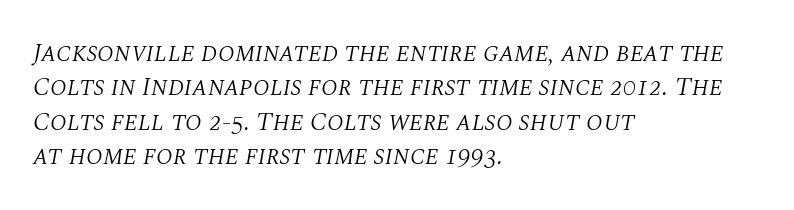
{"italic": "yes", "lean": "right", "slant_degrees": 10, "bold": "no", "underline": "no", "align": "left", "line_spacing": "normal", "line_spacing_ratio": 1.32, "letter_spacing": "normal", "letter_spacing_em": 0.0, "glyph_px": 26}
